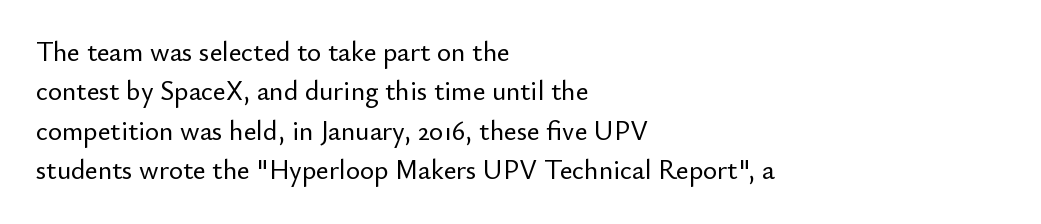
The image shows 27 px text type, upright; set left-aligned, normal line spacing (1.46x), normal letter spacing, not underlined.
